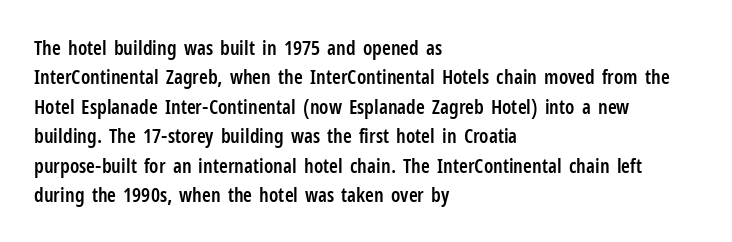
The image shows 20 px text type, upright; set left-aligned, normal line spacing (1.47x), normal letter spacing, not underlined.
